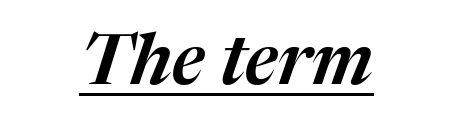
Do the characters align in a grid? No, the font is proportional. Nothing unusual about the tracking: characters are spaced as the font intends. What decoration does the sample have? An underline. Typeset on center — no edge is straight. The lettering tilts uniformly, giving the passage an italic look.
